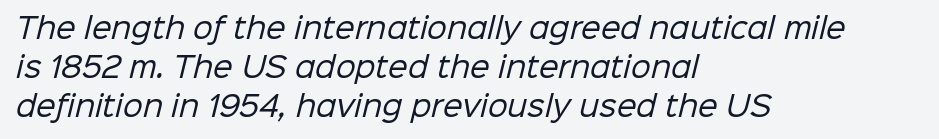
Q: Is the text bold? A: No.
Q: Is the typeface a serif or a sans-serif typeface? A: Sans-serif.
Q: Is the text underlined? A: No.
Q: How is the paragraph aligned? A: Left-aligned.
Q: Is the spacing between letters normal or unusually wide? A: Normal.
Q: Is the spacing between lines tight, normal or loose? A: Normal.
Q: Width (condensed, normal, or wide)? A: Normal.
Q: Stroke contrast? A: Low.
Q: x-height? A: Medium.
Q: Monospaced? A: No.
